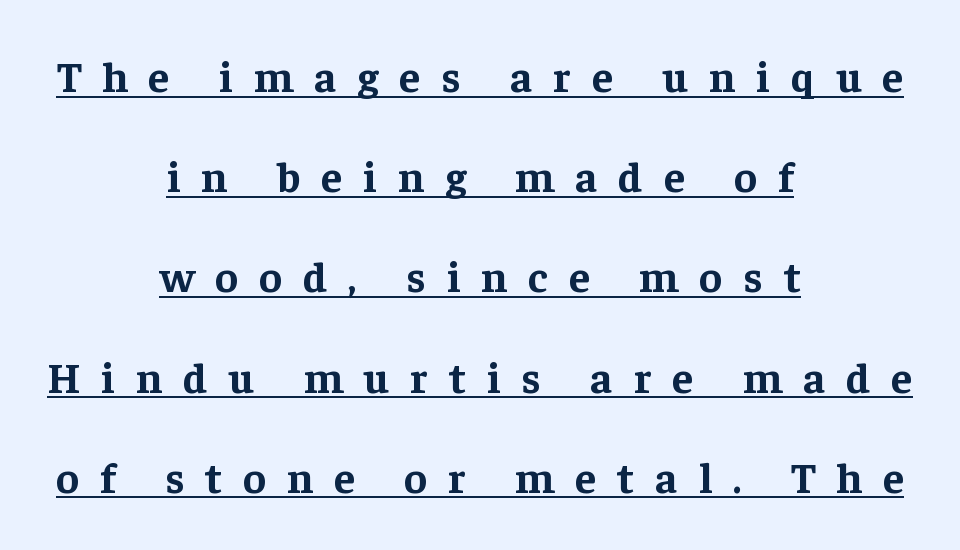
{"serif": "yes", "italic": "no", "bold": "yes", "weight": "bold", "width": "normal", "stroke_contrast": "low", "x_height": "medium", "monospaced": "no", "underline": "yes", "align": "center", "line_spacing": "loose", "line_spacing_ratio": 2.33, "letter_spacing": "wide", "letter_spacing_em": 0.49, "glyph_px": 43}
